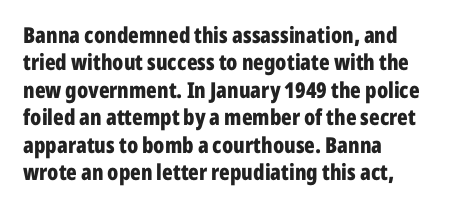
{"italic": "no", "bold": "yes", "underline": "no", "align": "left", "line_spacing": "normal", "line_spacing_ratio": 1.25, "letter_spacing": "normal", "letter_spacing_em": 0.0, "glyph_px": 22}
